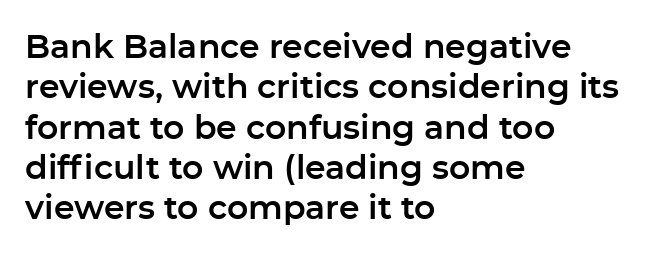
The image shows 33 px sans-serif type, upright; set left-aligned, line spacing 1.22x, normal letter spacing, not underlined; low stroke contrast and a medium x-height.
